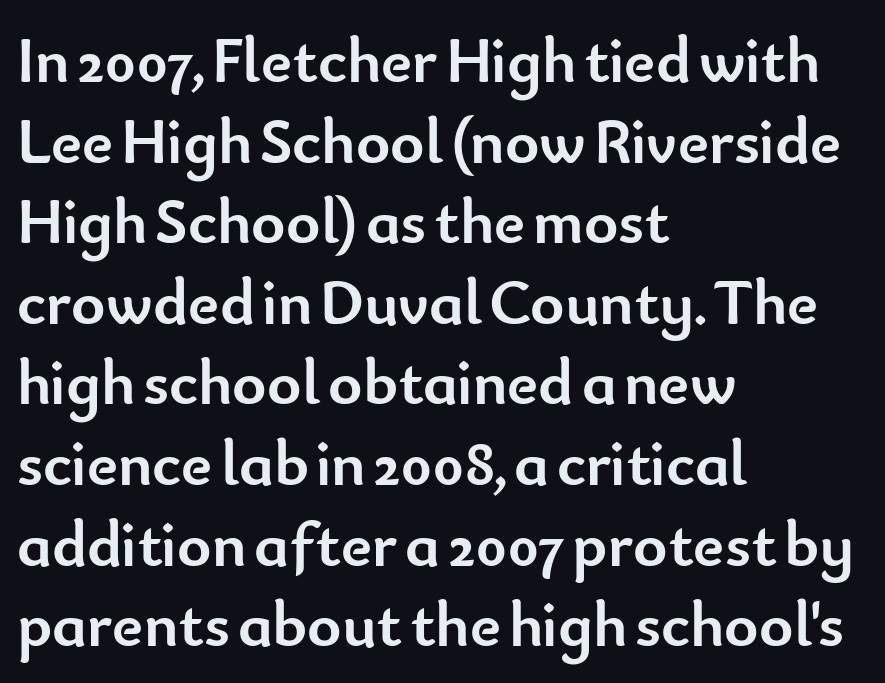
Posture: vertical. This sample is left-justified, so line endings fall wherever the words run out. Each letter keeps its own natural width here, so spacing adapts to shape. The horizontal fit of the characters is conventional and even. The zone under the glyphs is completely vacant. Every letter is thick-stroked: bold, no question.
